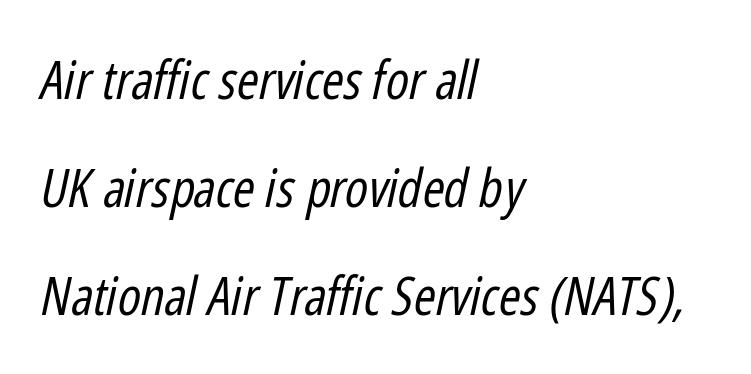
The image shows 53 px regular-weight, condensed type, italic (leaning right); set left-aligned, loose line spacing (2.04x), normal letter spacing, not underlined; low stroke contrast and a medium x-height.
